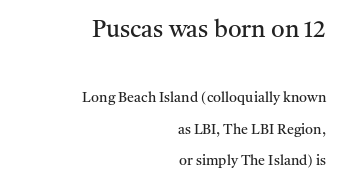
The letters in the upper block stand taller than those in the block below. The glyphs are unaccompanied by any horizontal stroke below them. The typography opts for an upright posture over an oblique one. The type is set solid horizontally, with unmodified tracking. Is the block centered? No — it sits flush against the right margin. In terms of leading, this rendering errs on the spacious side.
